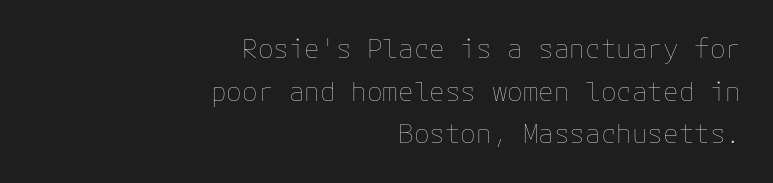
{"italic": "no", "bold": "no", "underline": "no", "align": "right", "line_spacing": "normal", "line_spacing_ratio": 1.64, "letter_spacing": "normal", "letter_spacing_em": 0.0, "glyph_px": 26}
